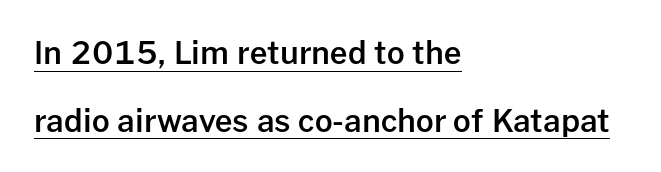
Each line of the rendering has a horizontal stroke beneath the glyphs. Stroke terminals: plain, sans-serif. You could not count columns in this text — the font is proportionally spaced. Rows of type keep a wide berth in the vertical direction. As a designer I'd log this as weight 600, semibold.
